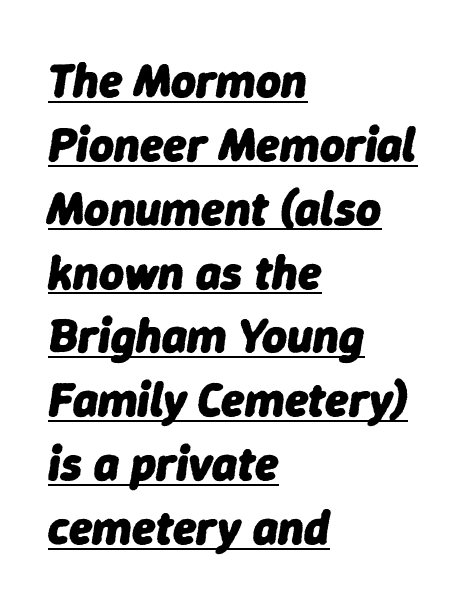
The image shows 48 px heavy type, italic (leaning right); set left-aligned, normal line spacing (1.33x), normal letter spacing, underlined; low stroke contrast and a medium x-height.
